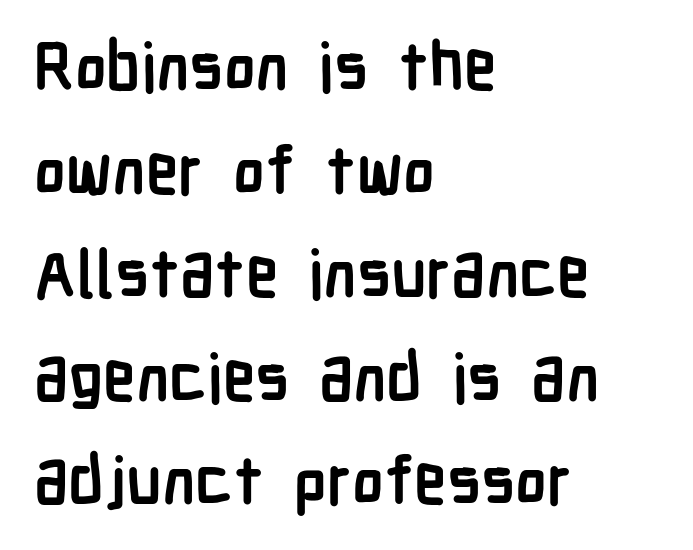
{"serif": "no", "italic": "no", "bold": "yes", "weight": "semibold", "width": "condensed", "stroke_contrast": "low", "x_height": "medium", "monospaced": "no", "underline": "no", "align": "left", "line_spacing": "normal", "line_spacing_ratio": 1.57, "letter_spacing": "normal", "letter_spacing_em": 0.0, "glyph_px": 66}
